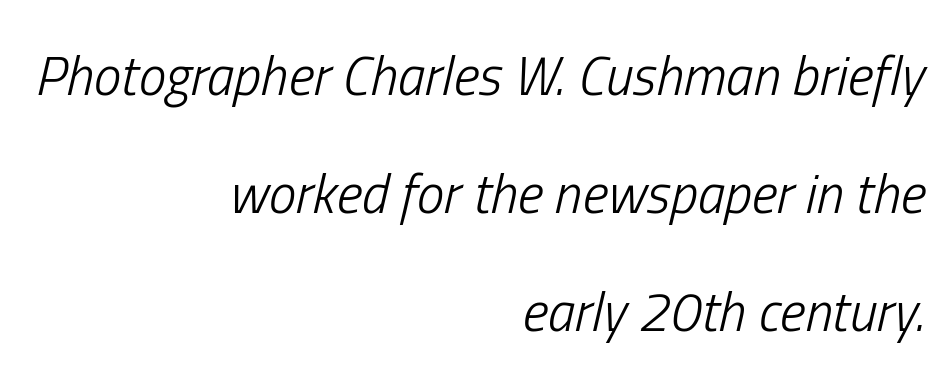
The image shows 55 px light, condensed type, italic (leaning right); set right-aligned, loose line spacing (2.15x), normal letter spacing, not underlined; low stroke contrast and a medium x-height.
